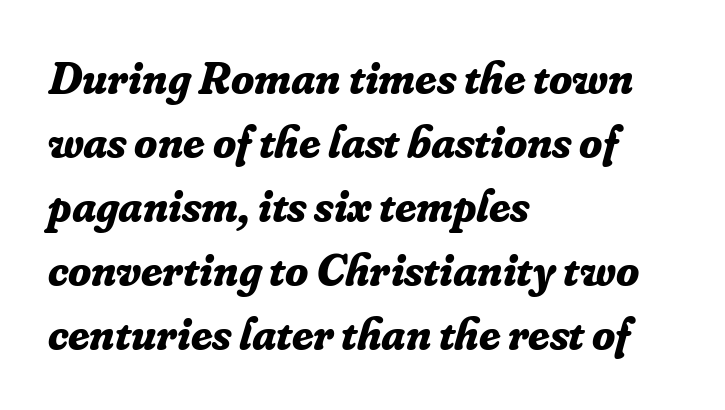
The image shows 47 px bold serif type, italic (leaning right); set left-aligned, normal line spacing (1.36x), normal letter spacing, not underlined; low stroke contrast and a small x-height.
